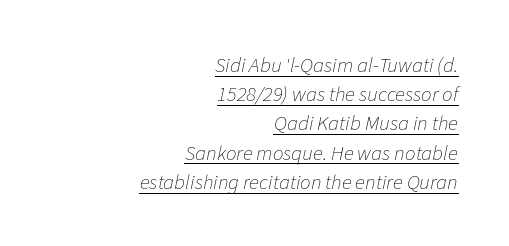
The image shows 21 px text type, italic (leaning right); set right-aligned, normal line spacing (1.39x), normal letter spacing, underlined.
